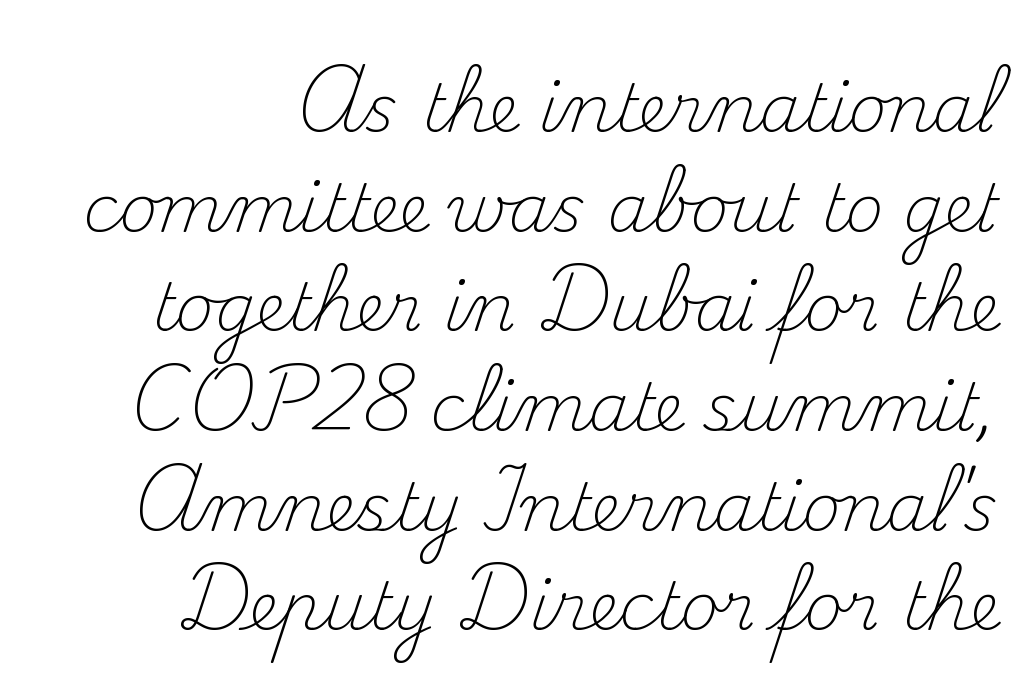
On a weight scale, this lands at 450 or below. The letters carry serifs — small finishing strokes at the ends of their stems. The letterforms sit shoulder to shoulder at normal distance. Note the varied advance widths — an 'i' is clearly narrower than an 'm'. Baseline-to-baseline distance is the conventional proportion of letter height.
